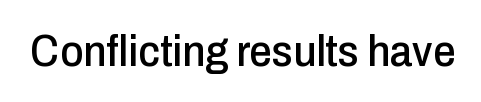
The tracking reads as untouched default to a designer's eye. The designer went with a sans here, leaving each stem footless. The passage shown is typed in a proportional face where columns would drift. Only glyphs here, with clear space below each row.
